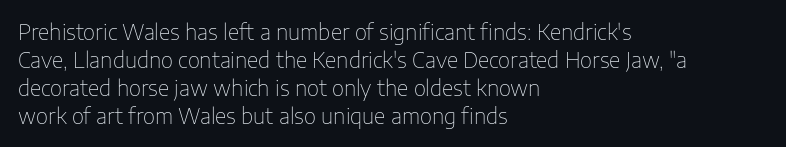
The paragraph has a hard left edge and a soft right edge. Rows of type keep a routine distance in the vertical direction. The letters sit at their default tracking, neither squeezed nor spread. Posture: vertical.
